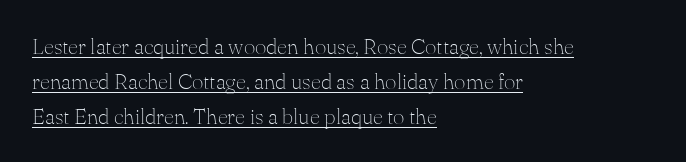
Q: Is the text bold? A: No.
Q: Is the text italic (slanted)? A: No, it is upright.
Q: Is the text underlined? A: Yes.
Q: How is the paragraph aligned? A: Left-aligned.
Q: Is the spacing between letters normal or unusually wide? A: Normal.
Q: Is the spacing between lines tight, normal or loose? A: Normal.
